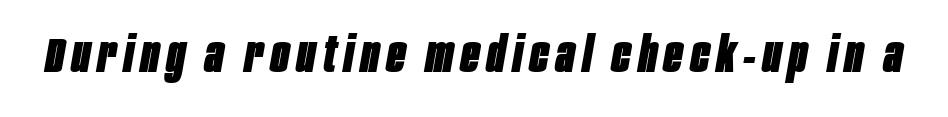
{"italic": "yes", "lean": "right", "slant_degrees": 10, "bold": "yes", "weight": "heavy", "width": "condensed", "stroke_contrast": "low", "x_height": "large", "monospaced": "no", "underline": "no", "glyph_px": 49}
